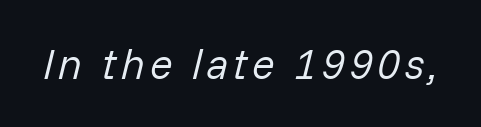
The image shows 42 px regular-weight type, italic (leaning right); set not underlined; low stroke contrast and a medium x-height.
